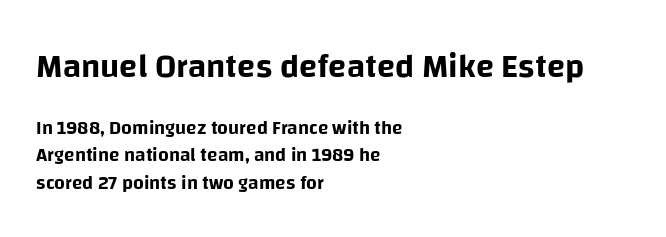
The letters advance in unequal steps, a hallmark of proportional type. The tracking reads as untouched default to a designer's eye. Students, observe: this is what conventionally led text looks like. Type size steps down from the first block to the second. Unlike italic type, these characters show no tilt at all. A sans-serif font was chosen for this passage.
